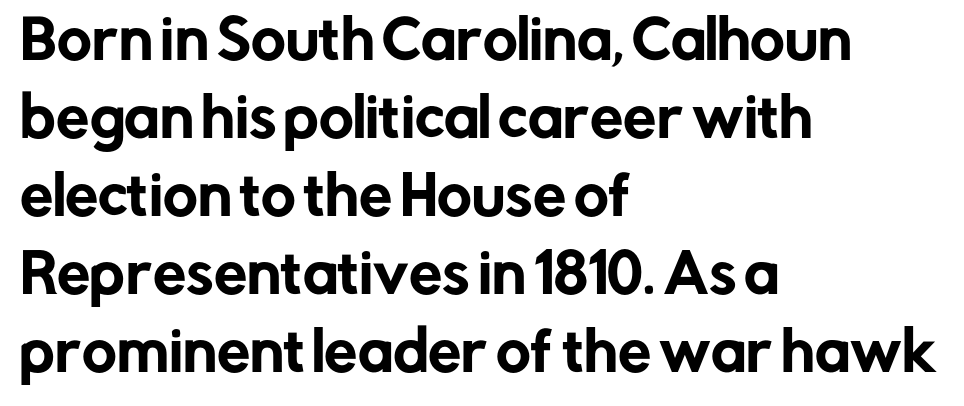
The image shows 53 px sans-serif type, upright; set left-aligned, normal line spacing (1.47x), normal letter spacing, not underlined; low stroke contrast and a medium x-height.
